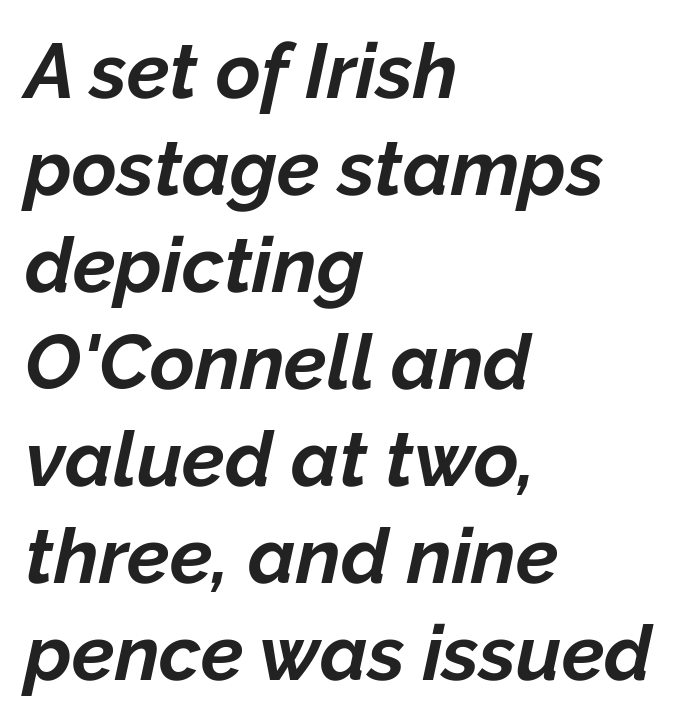
Q: Is the text bold? A: Yes.
Q: Is the text italic (slanted)? A: Yes, it leans right by about 12 degrees.
Q: Is the text underlined? A: No.
Q: How is the paragraph aligned? A: Left-aligned.
Q: Is the spacing between letters normal or unusually wide? A: Normal.
Q: Is the spacing between lines tight, normal or loose? A: Normal.
Q: Width (condensed, normal, or wide)? A: Normal.
Q: Stroke contrast? A: Low.
Q: x-height? A: Medium.
Q: Monospaced? A: No.
